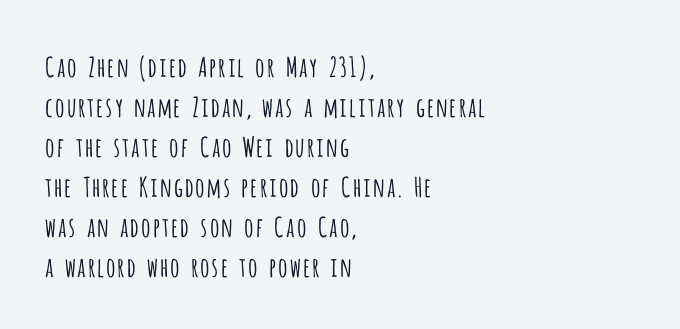
Q: Is the text bold? A: No.
Q: Is the text italic (slanted)? A: No, it is upright.
Q: Is the text underlined? A: No.
Q: How is the paragraph aligned? A: Left-aligned.
Q: Is the spacing between letters normal or unusually wide? A: Normal.
Q: Is the spacing between lines tight, normal or loose? A: Normal.
